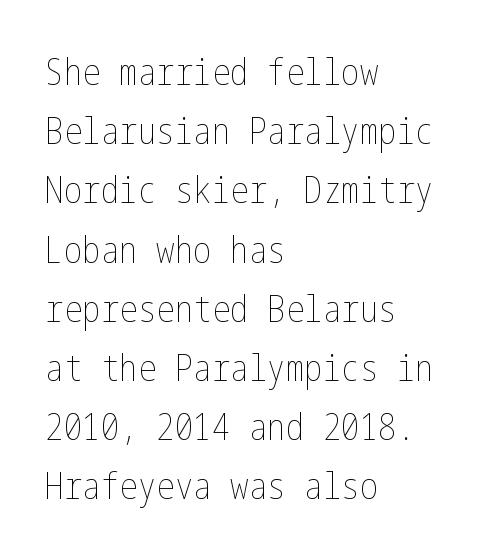
The image shows 37 px thin, condensed type, upright; set left-aligned, normal line spacing (1.6x), normal letter spacing, not underlined; low stroke contrast and a medium x-height.
